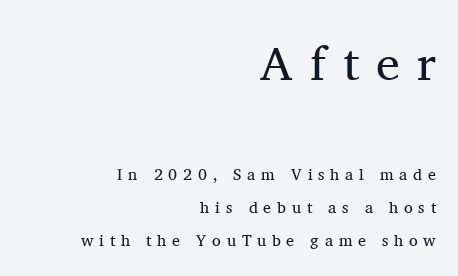
The space beneath each line is pristine and unruled. Students, observe: this is what heavily led, spacious text looks like. Observe the serifs anchoring each vertical stroke in this sample. Line ends are locked; line starts wander. In this sample the first text group is rendered at the bigger scale.
